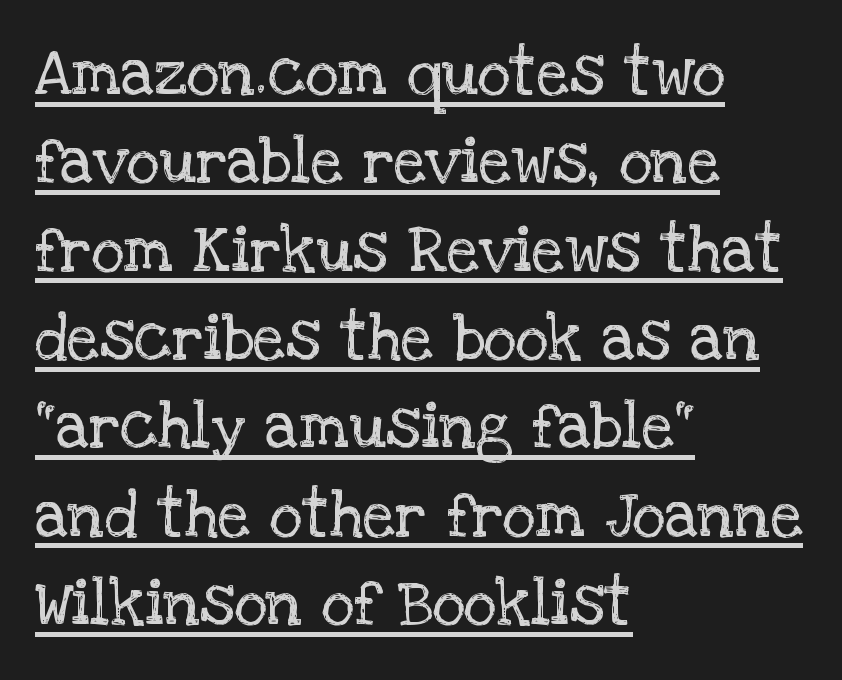
Q: Is the text bold? A: No.
Q: Is the text italic (slanted)? A: No, it is upright.
Q: Is the typeface a serif or a sans-serif typeface? A: Serif.
Q: Is the text underlined? A: Yes.
Q: How is the paragraph aligned? A: Left-aligned.
Q: Is the spacing between letters normal or unusually wide? A: Normal.
Q: Is the spacing between lines tight, normal or loose? A: Normal.
Q: Width (condensed, normal, or wide)? A: Normal.
Q: Stroke contrast? A: Low.
Q: x-height? A: Large.
Q: Monospaced? A: No.
